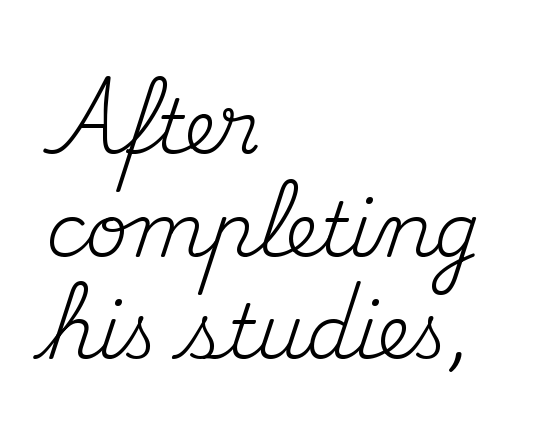
The image shows 75 px regular-weight serif type; set left-aligned, normal line spacing (1.37x), normal letter spacing, not underlined; medium stroke contrast and a small x-height.
